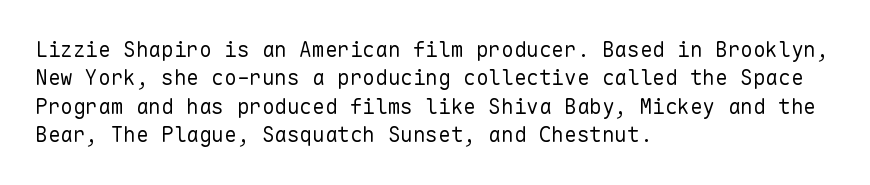
Evenly set lines give the paragraph a standard silhouette. Students, note that the glyphs here touch the page at normal intervals. In terms of posture, this sample is upright. Typeset ragged right — the left edge is the straight one.
